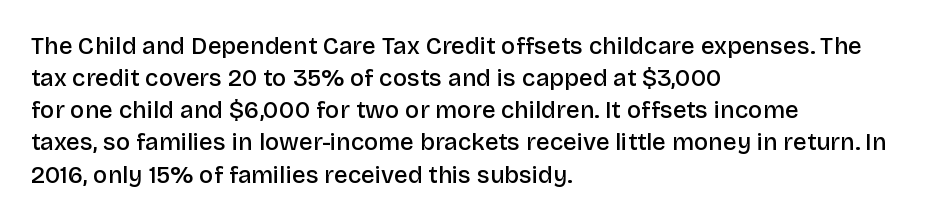
Q: Is the text bold? A: Semi-bold.
Q: Is the text italic (slanted)? A: No, it is upright.
Q: Is the text underlined? A: No.
Q: How is the paragraph aligned? A: Left-aligned.
Q: Is the spacing between letters normal or unusually wide? A: Normal.
Q: Is the spacing between lines tight, normal or loose? A: Normal.
